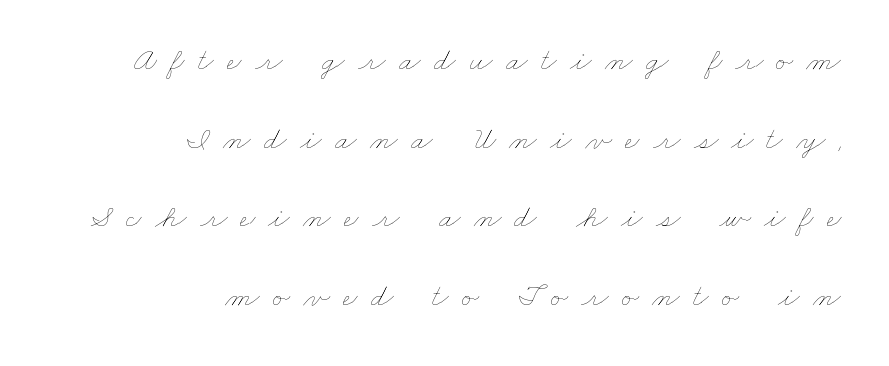
Q: Is the text bold? A: No.
Q: Is the text underlined? A: No.
Q: How is the paragraph aligned? A: Right-aligned.
Q: Is the spacing between letters normal or unusually wide? A: Unusually wide.
Q: Is the spacing between lines tight, normal or loose? A: Loose.
Q: Width (condensed, normal, or wide)? A: Wide.
Q: Stroke contrast? A: Low.
Q: x-height? A: Small.
Q: Monospaced? A: No.
